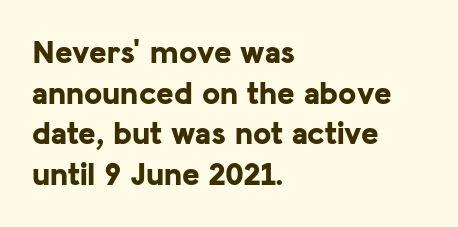
Q: Is the text bold? A: Yes.
Q: Is the text italic (slanted)? A: No, it is upright.
Q: Is the typeface a serif or a sans-serif typeface? A: Sans-serif.
Q: Is the text underlined? A: No.
Q: How is the paragraph aligned? A: Left-aligned.
Q: Is the spacing between letters normal or unusually wide? A: Normal.
Q: Width (condensed, normal, or wide)? A: Normal.
Q: Stroke contrast? A: Low.
Q: x-height? A: Medium.
Q: Monospaced? A: No.
